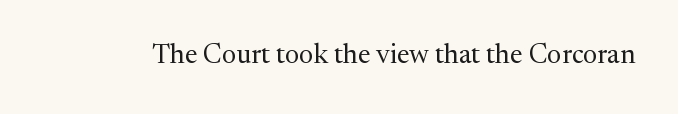
Q: Is the text bold? A: No.
Q: Is the text italic (slanted)? A: No, it is upright.
Q: Is the text underlined? A: No.
Q: Is the spacing between letters normal or unusually wide? A: Normal.
